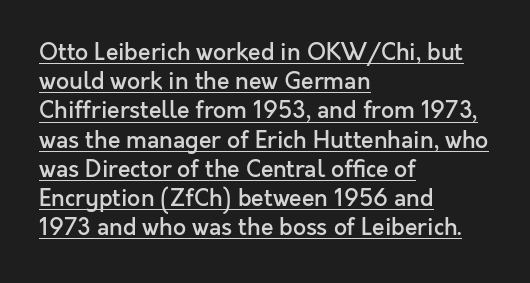
Q: Is the text bold? A: Semi-bold.
Q: Is the text italic (slanted)? A: No, it is upright.
Q: Is the text underlined? A: Yes.
Q: How is the paragraph aligned? A: Left-aligned.
Q: Is the spacing between letters normal or unusually wide? A: Normal.
Q: Is the spacing between lines tight, normal or loose? A: Normal.
